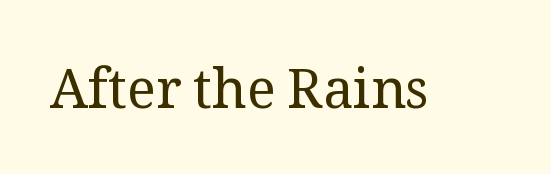
The image shows 54 px regular-weight serif type, upright; set normal letter spacing, not underlined; medium stroke contrast and a medium x-height.
